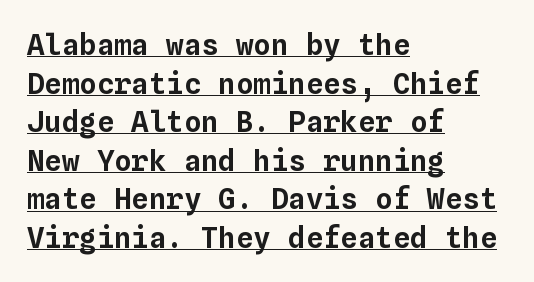
Q: Is the text italic (slanted)? A: No, it is upright.
Q: Is the text underlined? A: Yes.
Q: How is the paragraph aligned? A: Left-aligned.
Q: Is the spacing between letters normal or unusually wide? A: Normal.
Q: Is the spacing between lines tight, normal or loose? A: Normal.
Q: Width (condensed, normal, or wide)? A: Normal.
Q: Stroke contrast? A: Low.
Q: x-height? A: Medium.
Q: Monospaced? A: Yes.
